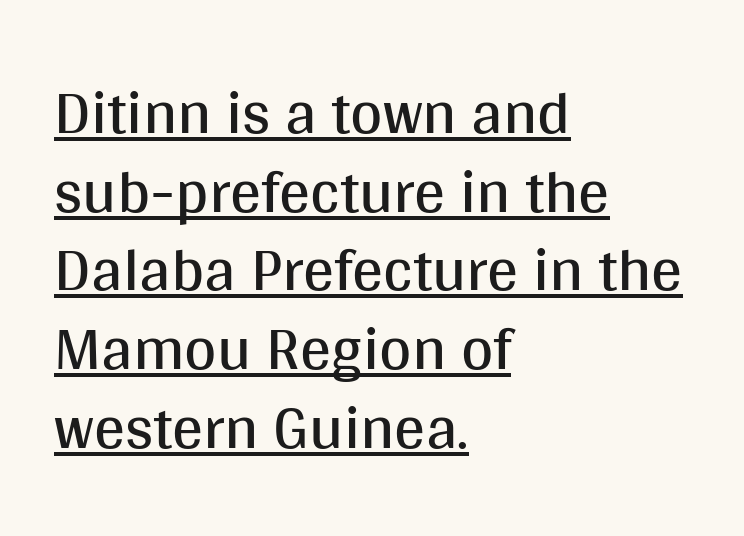
Default kerning and tracking; the words read as compact shapes. Quick note: interline space is typical. Do the characters align in a grid? No, the font is proportional. The face used here appears with an underline applied. This is not heavy type; no bold has been used.
